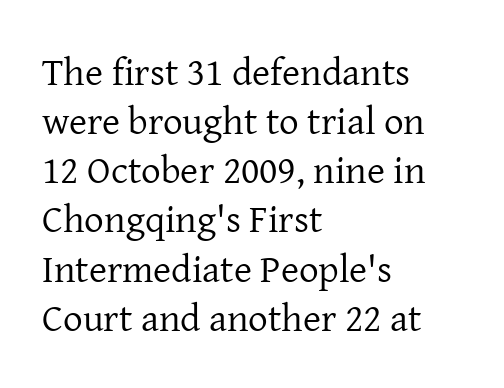
The image shows 39 px regular-weight serif type, upright; set left-aligned, normal line spacing (1.26x), normal letter spacing, not underlined; low stroke contrast and a medium x-height.
